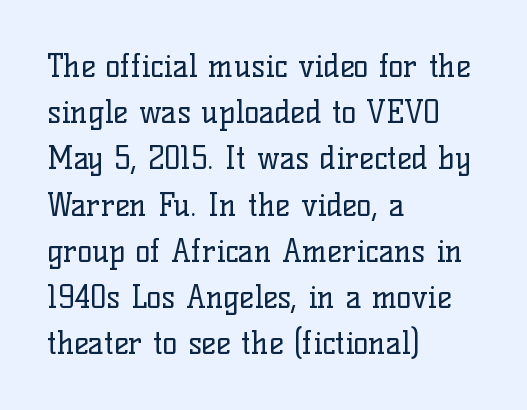
Q: Is the text bold? A: No.
Q: Is the text italic (slanted)? A: No, it is upright.
Q: Is the typeface a serif or a sans-serif typeface? A: Serif.
Q: Is the text underlined? A: No.
Q: How is the paragraph aligned? A: Left-aligned.
Q: Is the spacing between letters normal or unusually wide? A: Normal.
Q: Is the spacing between lines tight, normal or loose? A: Normal.
Q: Width (condensed, normal, or wide)? A: Normal.
Q: Stroke contrast? A: Low.
Q: x-height? A: Medium.
Q: Monospaced? A: No.
